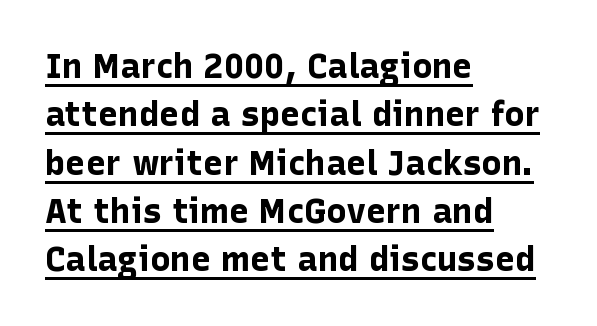
{"serif": "no", "italic": "no", "bold": "yes", "weight": "bold", "width": "normal", "stroke_contrast": "low", "x_height": "medium", "monospaced": "no", "underline": "yes", "align": "left", "line_spacing": "normal", "line_spacing_ratio": 1.42, "letter_spacing": "normal", "letter_spacing_em": 0.0, "glyph_px": 34}
